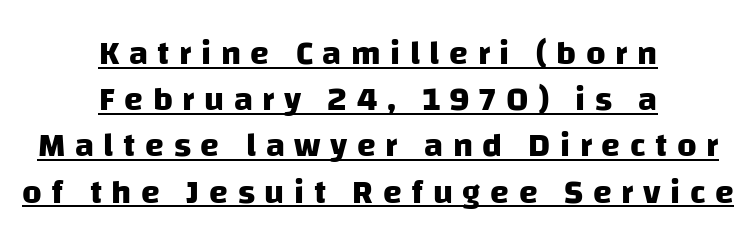
The image shows 34 px heavy sans-serif type; set centered, normal line spacing (1.36x), unusually wide letter spacing (+0.28 em), underlined; low stroke contrast and a large x-height.
